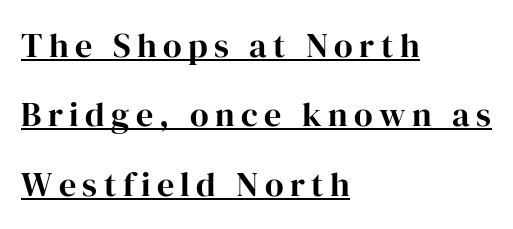
The image shows 34 px serif type, upright; set left-aligned, loose line spacing (2.04x), underlined; high stroke contrast and a medium x-height.
